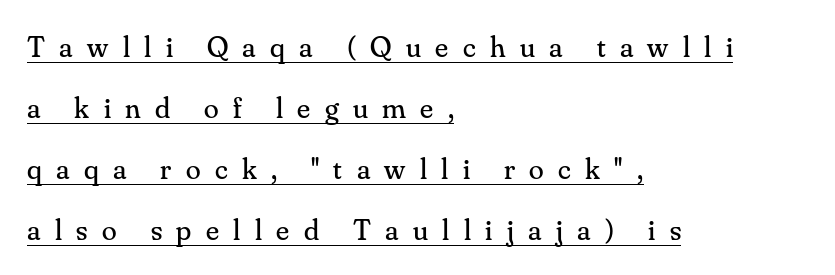
Q: Is the text bold? A: No.
Q: Is the text italic (slanted)? A: No, it is upright.
Q: Is the typeface a serif or a sans-serif typeface? A: Serif.
Q: Is the text underlined? A: Yes.
Q: How is the paragraph aligned? A: Left-aligned.
Q: Is the spacing between letters normal or unusually wide? A: Unusually wide.
Q: Is the spacing between lines tight, normal or loose? A: Loose.
Q: Width (condensed, normal, or wide)? A: Normal.
Q: Stroke contrast? A: Medium.
Q: x-height? A: Small.
Q: Monospaced? A: No.
